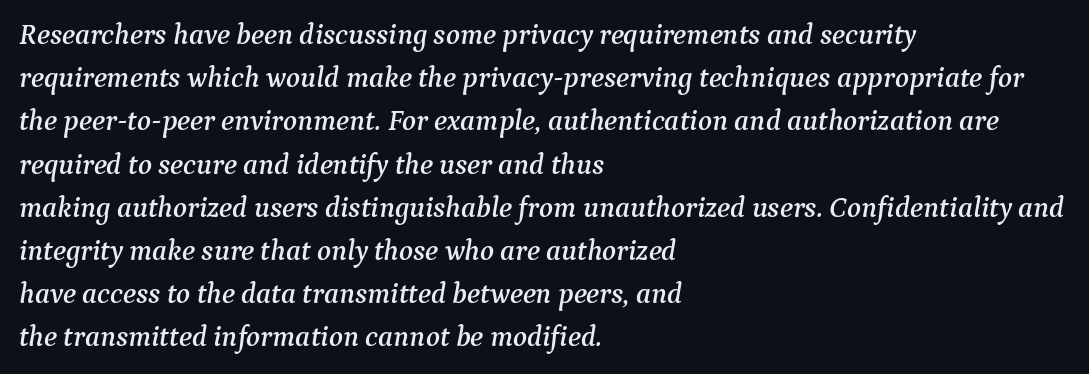
Looks like regular typesetting: each glyph gets only the width it needs. Observe the lean: these are italic letterforms. There is no visible air inserted between adjacent glyphs. Each line starts at the same left margin while the right side varies. Students, observe: this is what conventionally led text looks like.
